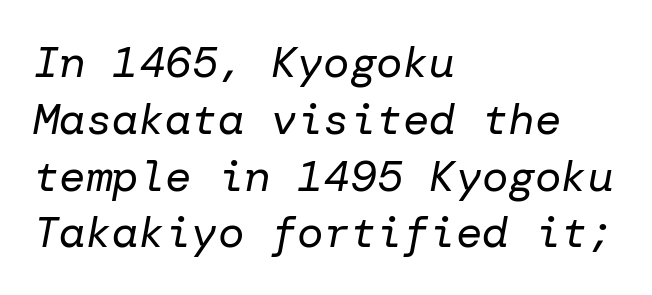
The image shows 44 px regular-weight type, italic (leaning right); set left-aligned, normal line spacing (1.29x), normal letter spacing, not underlined; low stroke contrast and a medium x-height.
